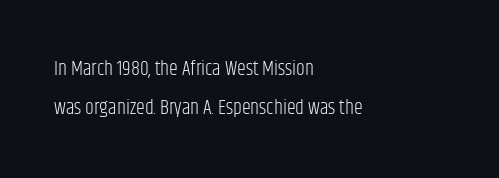
Caption: multi-line text, flush left, ragged right. The passage shown is not bold in any degree. There is no visible air inserted between adjacent glyphs. Honestly, there is no underline to notice here at all. Characters remain perfectly vertical along every line.
